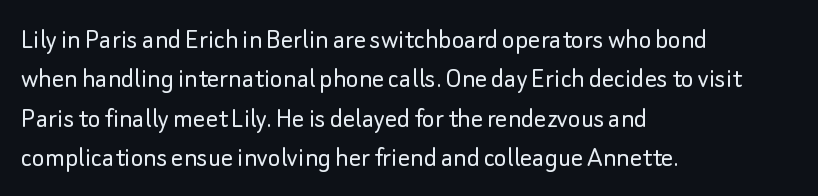
The image shows 30 px light sans-serif type, upright; set left-aligned, normal line spacing (1.31x), normal letter spacing, not underlined; low stroke contrast and a small x-height.
